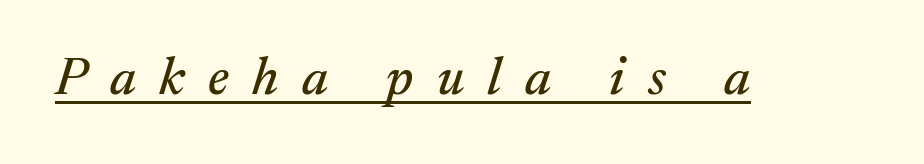
{"serif": "yes", "italic": "yes", "lean": "right", "slant_degrees": 17, "width": "normal", "stroke_contrast": "medium", "x_height": "medium", "monospaced": "no", "underline": "yes", "letter_spacing": "wide", "letter_spacing_em": 0.44, "glyph_px": 53}
